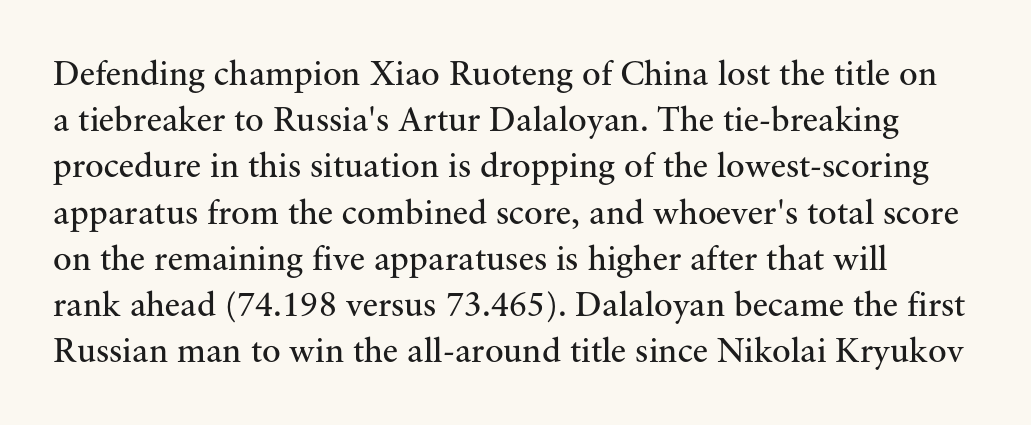
The block of text has a typical density, with ordinary space between rows. Here the designer chose a conventional face with non-uniform glyph widths. A bare baseline throughout the passage. What kind of face is this? One with serifs. The font's upright variant was chosen for this text.
